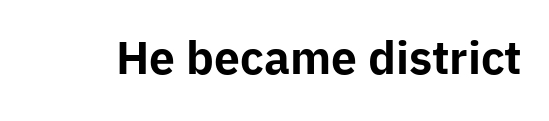
The image shows 44 px bold sans-serif type, upright; set normal letter spacing, not underlined; low stroke contrast and a medium x-height.
